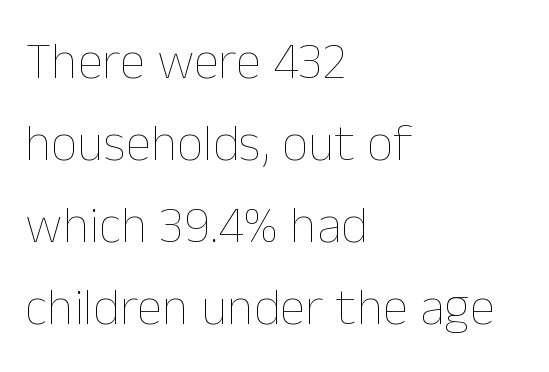
{"italic": "no", "bold": "no", "weight": "thin", "width": "normal", "stroke_contrast": "low", "x_height": "medium", "monospaced": "no", "underline": "no", "align": "left", "line_spacing": "normal", "line_spacing_ratio": 1.58, "letter_spacing": "normal", "letter_spacing_em": 0.0, "glyph_px": 52}
